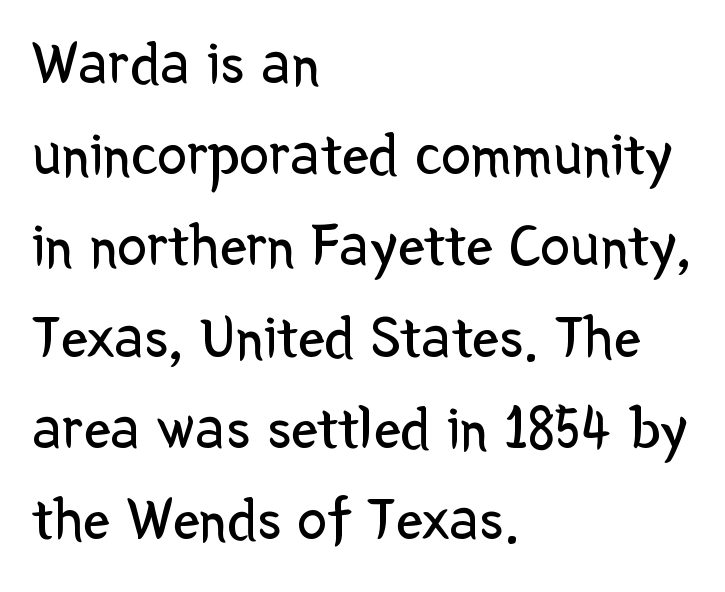
Left-aligned paragraph, ragged on the right. This rendering leaves character spacing at its baseline value. Letters have the restrained weight of plain body copy at most. Designer's note — italics off, roman on. Look at the bottom of the vertical strokes: they stop flat, with no serifs.
